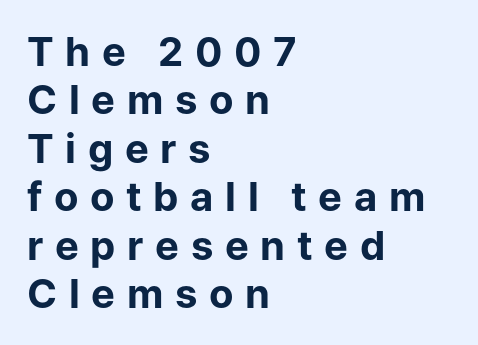
{"serif": "no", "italic": "no", "bold": "yes", "weight": "bold", "width": "normal", "stroke_contrast": "low", "x_height": "medium", "monospaced": "no", "underline": "no", "align": "left", "line_spacing_ratio": 1.21, "letter_spacing": "wide", "letter_spacing_em": 0.29, "glyph_px": 40}
